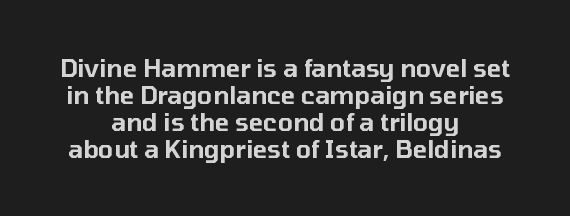
{"italic": "no", "underline": "no", "align": "center", "line_spacing": "tight", "line_spacing_ratio": 1.12, "letter_spacing": "normal", "letter_spacing_em": 0.0, "glyph_px": 24}
